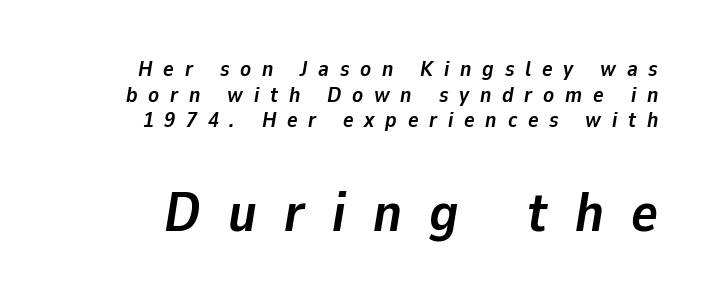
{"italic": "yes", "lean": "right", "slant_degrees": 9, "bold": "yes", "weight": "semibold", "width": "normal", "stroke_contrast": "low", "x_height": "medium", "monospaced": "no", "underline": "no", "line_spacing_ratio": 1.16, "letter_spacing": "wide", "letter_spacing_em": 0.49, "larger_block": "second", "size_ratio": 2.55, "glyph_px": 56}
